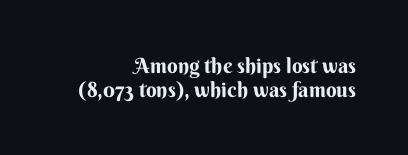
Q: Is the text bold? A: Yes.
Q: Is the text italic (slanted)? A: No, it is upright.
Q: Is the text underlined? A: No.
Q: How is the paragraph aligned? A: Right-aligned.
Q: Is the spacing between letters normal or unusually wide? A: Normal.
Q: Is the spacing between lines tight, normal or loose? A: Tight.
